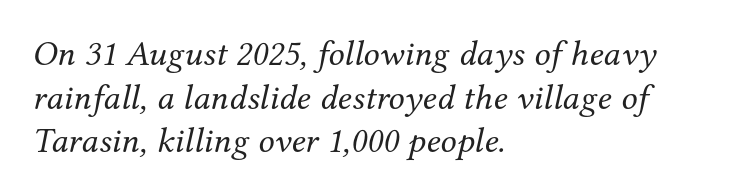
{"serif": "yes", "italic": "yes", "lean": "right", "slant_degrees": 12, "bold": "no", "weight": "regular", "width": "normal", "stroke_contrast": "medium", "x_height": "medium", "monospaced": "no", "underline": "no", "align": "left", "line_spacing_ratio": 1.21, "letter_spacing": "normal", "letter_spacing_em": 0.0, "glyph_px": 36}
